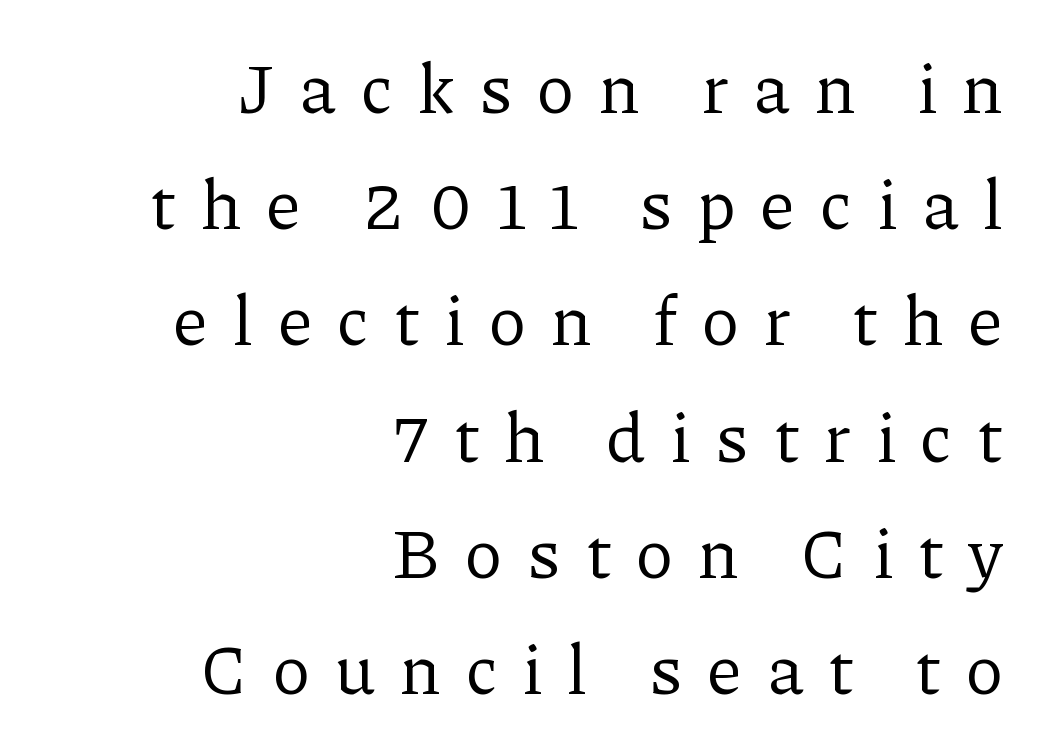
Q: Is the text bold? A: No.
Q: Is the text italic (slanted)? A: No, it is upright.
Q: Is the typeface a serif or a sans-serif typeface? A: Serif.
Q: Is the text underlined? A: No.
Q: How is the paragraph aligned? A: Right-aligned.
Q: Is the spacing between letters normal or unusually wide? A: Unusually wide.
Q: Is the spacing between lines tight, normal or loose? A: Normal.
Q: Width (condensed, normal, or wide)? A: Normal.
Q: Stroke contrast? A: Low.
Q: x-height? A: Medium.
Q: Monospaced? A: No.
